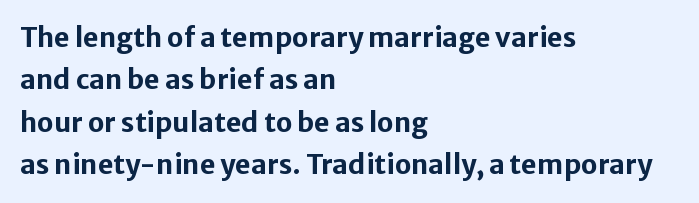
The image shows 27 px bold type, upright; set left-aligned, normal line spacing (1.57x), normal letter spacing, not underlined.
